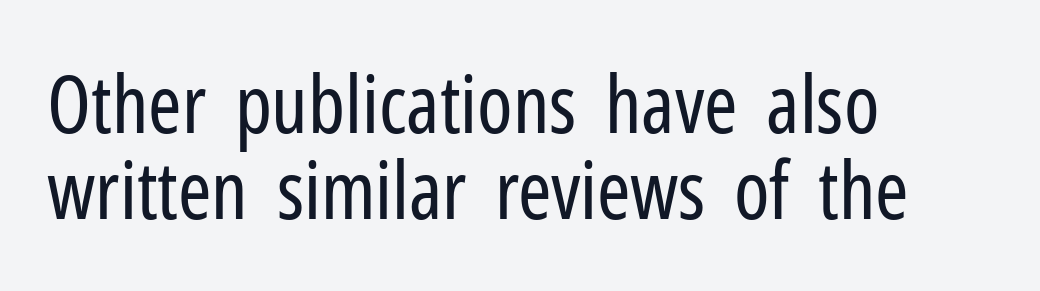
Q: Is the text bold? A: No.
Q: Is the text italic (slanted)? A: No, it is upright.
Q: Is the typeface a serif or a sans-serif typeface? A: Sans-serif.
Q: Is the text underlined? A: No.
Q: How is the paragraph aligned? A: Left-aligned.
Q: Is the spacing between letters normal or unusually wide? A: Normal.
Q: Is the spacing between lines tight, normal or loose? A: Tight.
Q: Width (condensed, normal, or wide)? A: Condensed.
Q: Stroke contrast? A: Low.
Q: x-height? A: Medium.
Q: Monospaced? A: No.
